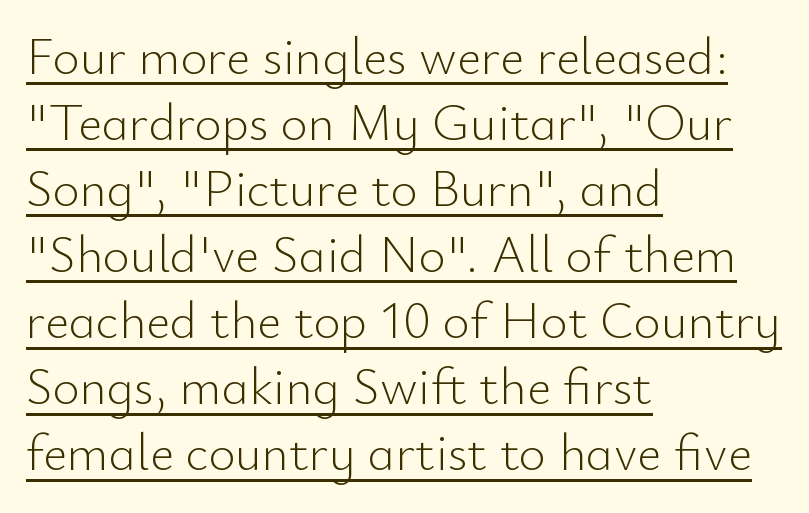
Q: Is the text bold? A: No.
Q: Is the text italic (slanted)? A: No, it is upright.
Q: Is the typeface a serif or a sans-serif typeface? A: Sans-serif.
Q: Is the text underlined? A: Yes.
Q: How is the paragraph aligned? A: Left-aligned.
Q: Is the spacing between letters normal or unusually wide? A: Normal.
Q: Is the spacing between lines tight, normal or loose? A: Normal.
Q: Width (condensed, normal, or wide)? A: Normal.
Q: Stroke contrast? A: Low.
Q: x-height? A: Small.
Q: Monospaced? A: No.
